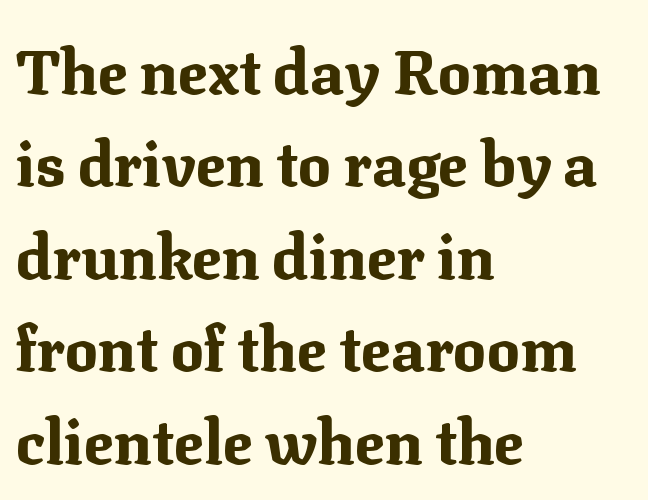
{"serif": "yes", "italic": "no", "bold": "yes", "weight": "bold", "width": "normal", "stroke_contrast": "medium", "x_height": "medium", "monospaced": "no", "underline": "no", "align": "left", "line_spacing": "normal", "line_spacing_ratio": 1.49, "letter_spacing": "normal", "letter_spacing_em": 0.0, "glyph_px": 62}
